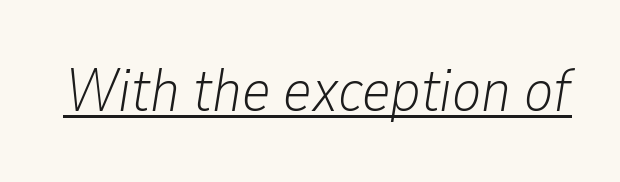
The image shows 61 px light, condensed type, italic (leaning right); set normal letter spacing, underlined; low stroke contrast and a medium x-height.
